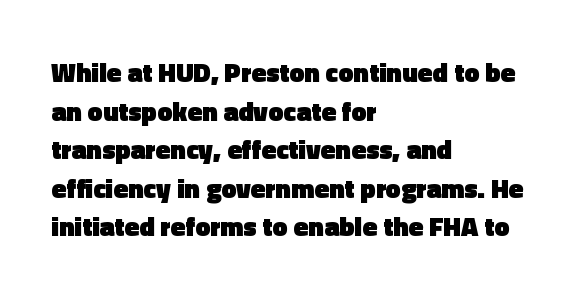
{"italic": "no", "bold": "yes", "underline": "no", "align": "left", "line_spacing": "normal", "line_spacing_ratio": 1.43, "letter_spacing": "normal", "letter_spacing_em": 0.0, "glyph_px": 27}
